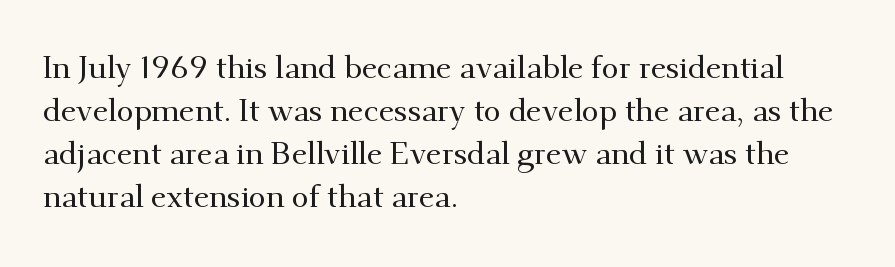
{"serif": "yes", "italic": "no", "width": "normal", "stroke_contrast": "medium", "x_height": "small", "monospaced": "no", "underline": "no", "align": "left", "line_spacing": "normal", "line_spacing_ratio": 1.39, "letter_spacing": "normal", "letter_spacing_em": 0.0, "glyph_px": 31}
